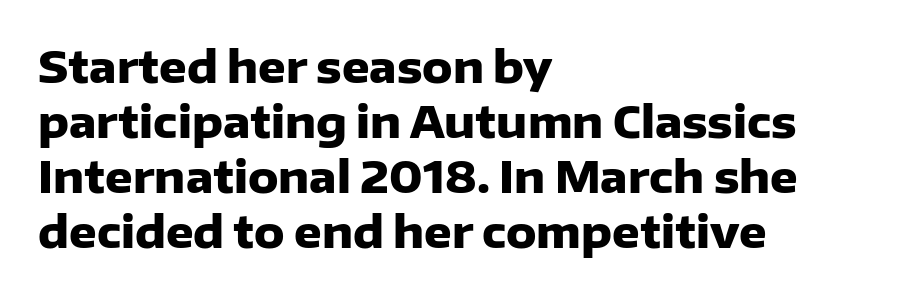
The passage shown has conventional tracking throughout. Chunky letters — that's bold for sure. The strip under each line holds only bare page. This is roman type, the default non-slanted kind. The line-height multiplier appears to be the usual default. A typesetter would call this proportional, since set widths differ per character.
